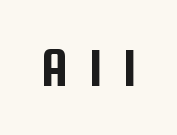
Q: Is the text italic (slanted)? A: No, it is upright.
Q: Is the typeface a serif or a sans-serif typeface? A: Sans-serif.
Q: Is the text underlined? A: No.
Q: Is the spacing between letters normal or unusually wide? A: Unusually wide.
Q: Width (condensed, normal, or wide)? A: Condensed.
Q: Stroke contrast? A: Low.
Q: x-height? A: Medium.
Q: Monospaced? A: No.
